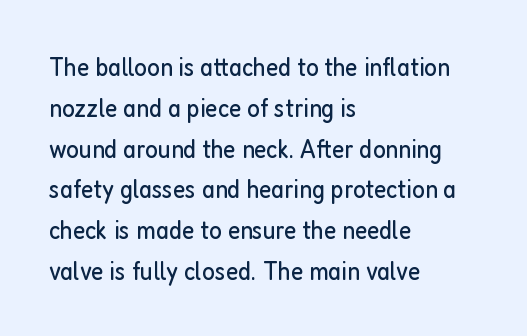
Q: Is the text bold? A: No.
Q: Is the text italic (slanted)? A: No, it is upright.
Q: Is the text underlined? A: No.
Q: How is the paragraph aligned? A: Left-aligned.
Q: Is the spacing between letters normal or unusually wide? A: Normal.
Q: Is the spacing between lines tight, normal or loose? A: Normal.
